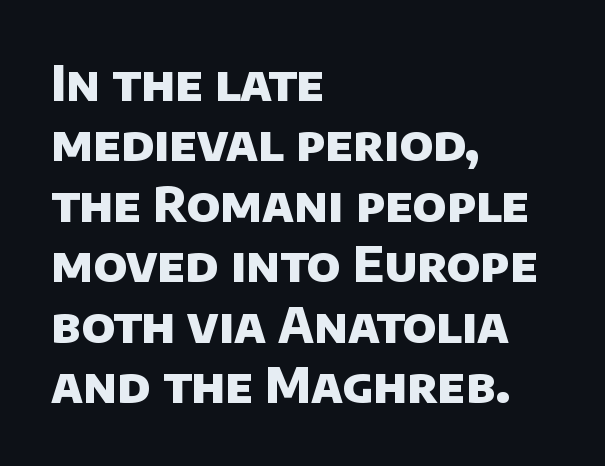
Q: Is the text bold? A: Yes.
Q: Is the typeface a serif or a sans-serif typeface? A: Sans-serif.
Q: Is the text underlined? A: No.
Q: How is the paragraph aligned? A: Left-aligned.
Q: Is the spacing between letters normal or unusually wide? A: Normal.
Q: Is the spacing between lines tight, normal or loose? A: Normal.
Q: Width (condensed, normal, or wide)? A: Normal.
Q: Stroke contrast? A: Low.
Q: x-height? A: Large.
Q: Monospaced? A: No.
